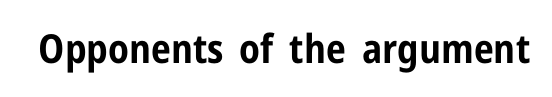
The image shows 40 px bold, condensed sans-serif type, upright; set normal letter spacing, not underlined; low stroke contrast and a medium x-height.
